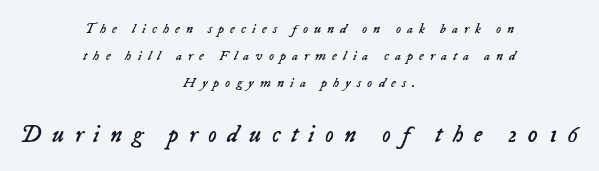
{"italic": "yes", "lean": "right", "slant_degrees": 23, "bold": "no", "underline": "no", "align": "center", "line_spacing": "loose", "line_spacing_ratio": 1.92, "letter_spacing": "wide", "letter_spacing_em": 0.43, "larger_block": "second", "size_ratio": 1.71, "glyph_px": 24}
